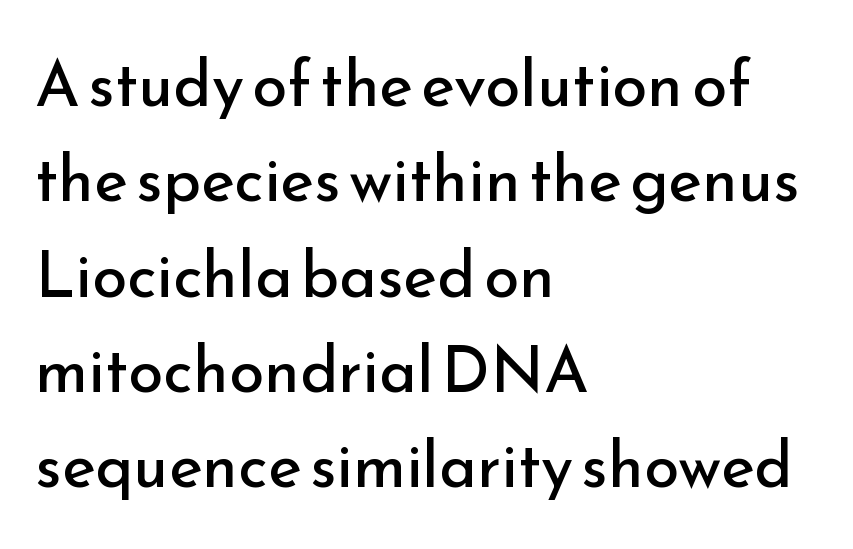
The line-height multiplier appears to be the usual default. Check under the words: just untouched page. Is there any slant? The stems are plumb. Is this a sans? Yes — the strokes have no serifs. Observe the ordinary spacing: letters are neighbours, not strangers.
